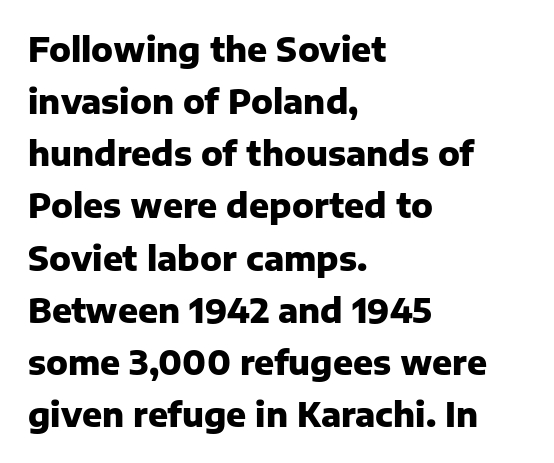
Q: Is the text bold? A: Yes.
Q: Is the text italic (slanted)? A: No, it is upright.
Q: Is the typeface a serif or a sans-serif typeface? A: Sans-serif.
Q: Is the text underlined? A: No.
Q: How is the paragraph aligned? A: Left-aligned.
Q: Is the spacing between letters normal or unusually wide? A: Normal.
Q: Is the spacing between lines tight, normal or loose? A: Normal.
Q: Width (condensed, normal, or wide)? A: Normal.
Q: Stroke contrast? A: Low.
Q: x-height? A: Medium.
Q: Monospaced? A: No.
